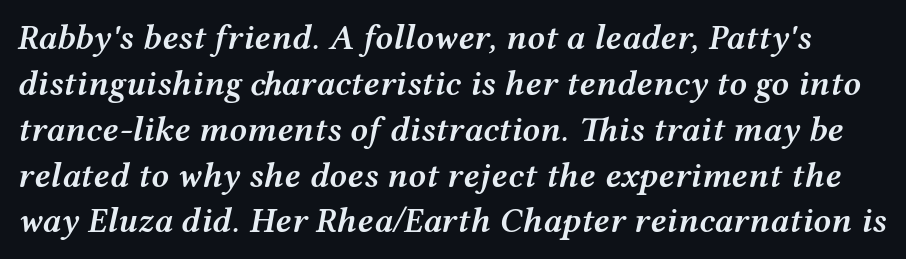
{"italic": "yes", "lean": "right", "slant_degrees": 12, "bold": "semi", "weight": "semibold", "width": "wide", "stroke_contrast": "medium", "x_height": "medium", "monospaced": "no", "underline": "no", "line_spacing": "normal", "line_spacing_ratio": 1.31, "letter_spacing": "normal", "letter_spacing_em": 0.0, "glyph_px": 35}
